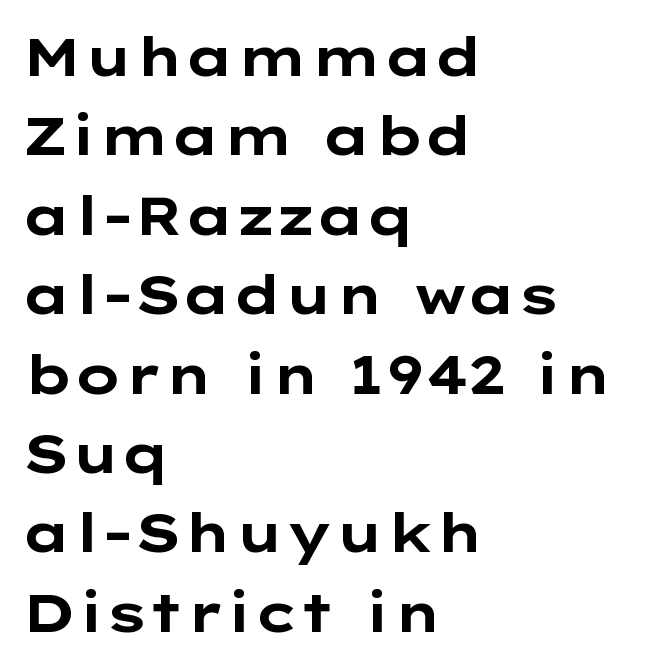
Q: Is the text bold? A: Yes.
Q: Is the text italic (slanted)? A: No, it is upright.
Q: Is the typeface a serif or a sans-serif typeface? A: Sans-serif.
Q: Is the text underlined? A: No.
Q: How is the paragraph aligned? A: Left-aligned.
Q: Is the spacing between letters normal or unusually wide? A: Normal.
Q: Is the spacing between lines tight, normal or loose? A: Normal.
Q: Width (condensed, normal, or wide)? A: Wide.
Q: Stroke contrast? A: Low.
Q: x-height? A: Medium.
Q: Monospaced? A: No.
